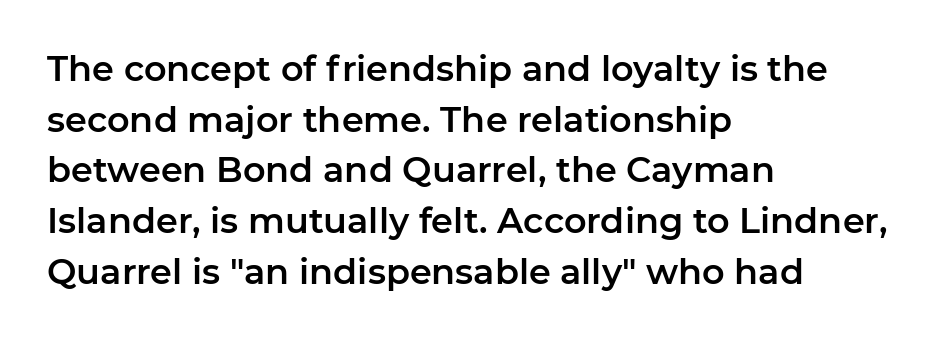
The image shows 35 px sans-serif type, upright; set left-aligned, normal line spacing (1.45x), normal letter spacing, not underlined; low stroke contrast and a medium x-height.
